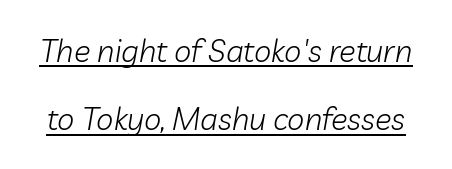
The image shows 31 px light type, italic (leaning right); set loose line spacing (2.2x), normal letter spacing, underlined; low stroke contrast and a medium x-height.
